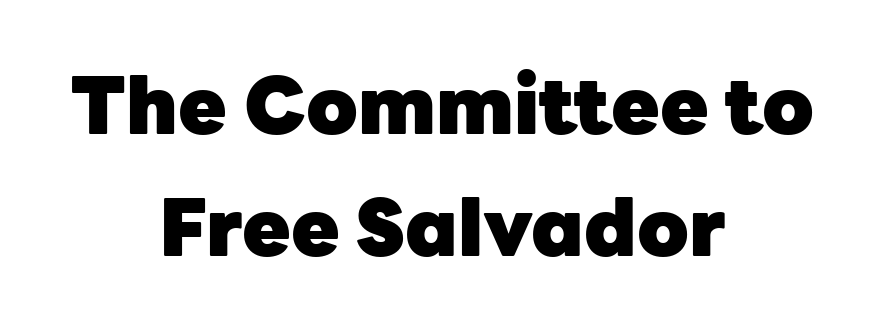
Every row of glyphs is offset so its center matches the block's center. A typesetter would call this proportional, since set widths differ per character. Glance below the letters and you will spot only blank space. The passage shown has conventional tracking throughout.
